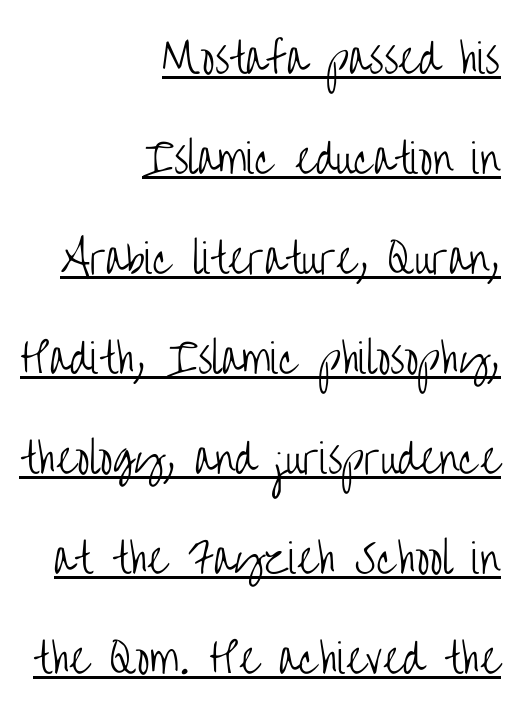
Like a heading marked for emphasis, these lines bear an underscore. The axis of the letterforms is exactly vertical. No extra tracking has been applied to these lines. The passage shown is typed in a proportional face where columns would drift.
